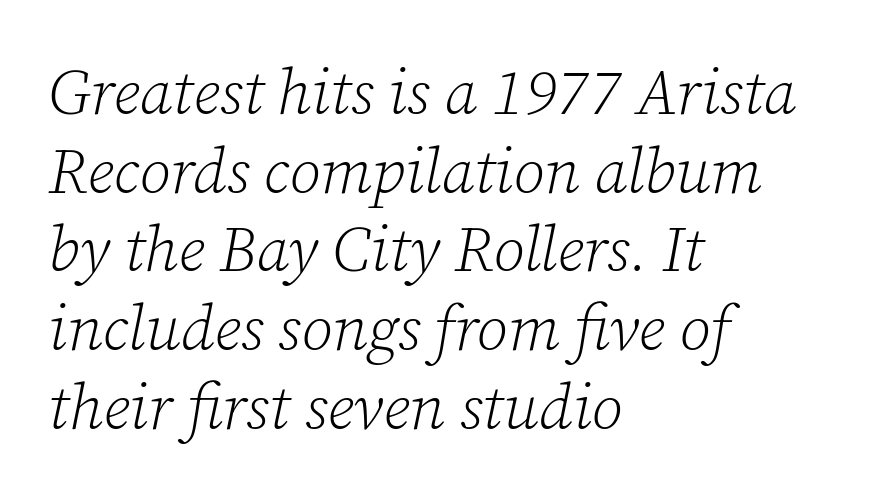
Think of a printed novel: that variable character pitch is what you see here. Words appear dense and cohesive because spacing is normal. The characters are drawn with everyday or finer stroke widths. Small tapered or slab feet sit at the stroke ends, so this counts as serif. This block has exactly the height ordinary leading produces. The specimen reads as italic at a glance.
